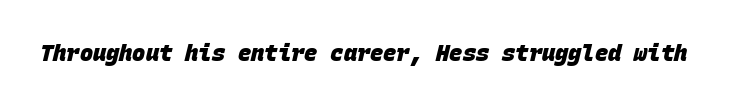
The image shows 22 px bold type; set normal letter spacing, not underlined.
